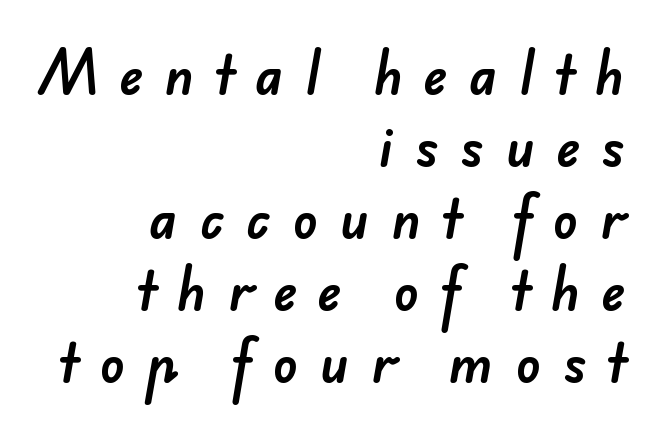
The rendering uses natural spacing where letterforms have individual widths. Between one letter and the next there's a generous, obvious gap. Teacher's note: observe the even right margin — that is flush-right alignment. The rendering uses a moderate line-height, typical for paragraphs. This rendering features lettering with no underline.
